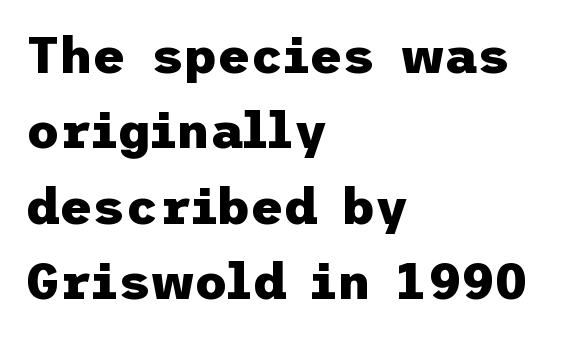
Q: Is the text bold? A: Yes.
Q: Is the text italic (slanted)? A: No, it is upright.
Q: Is the typeface a serif or a sans-serif typeface? A: Sans-serif.
Q: Is the text underlined? A: No.
Q: How is the paragraph aligned? A: Left-aligned.
Q: Is the spacing between letters normal or unusually wide? A: Normal.
Q: Is the spacing between lines tight, normal or loose? A: Normal.
Q: Width (condensed, normal, or wide)? A: Normal.
Q: Stroke contrast? A: Low.
Q: x-height? A: Medium.
